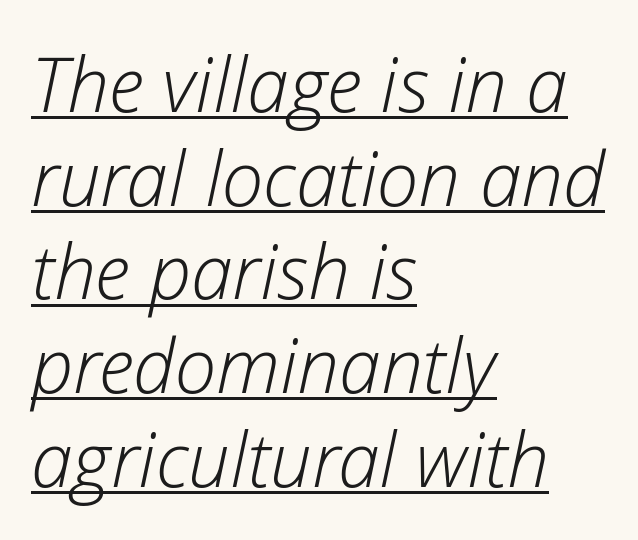
The image shows 75 px light type, italic (leaning right); set left-aligned, normal line spacing (1.25x), normal letter spacing, underlined; low stroke contrast and a medium x-height.
